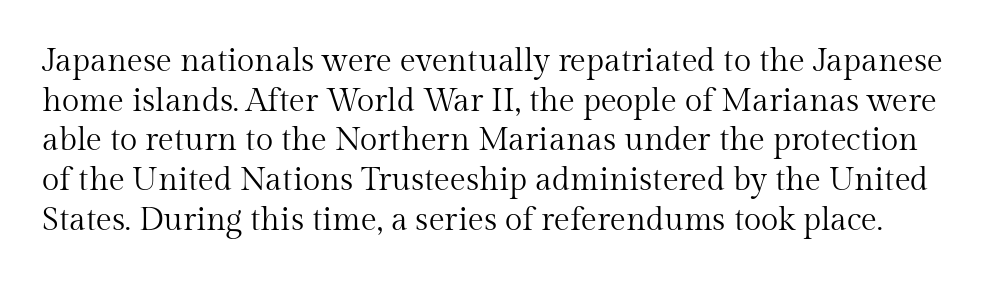
Has an underline been added? It has not. The passage shown has conventional tracking throughout. In terms of posture, this sample is upright. Note the varied advance widths — an 'i' is clearly narrower than an 'm'. The face used here is seriffed, in the tradition of book romans. The typeface has the unassuming heft of standard copy or less.
